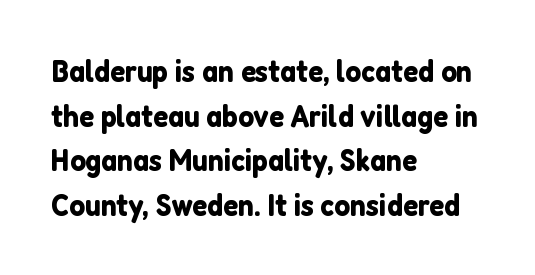
Q: Is the text italic (slanted)? A: No, it is upright.
Q: Is the typeface a serif or a sans-serif typeface? A: Sans-serif.
Q: Is the text underlined? A: No.
Q: How is the paragraph aligned? A: Left-aligned.
Q: Is the spacing between letters normal or unusually wide? A: Normal.
Q: Is the spacing between lines tight, normal or loose? A: Normal.
Q: Width (condensed, normal, or wide)? A: Normal.
Q: Stroke contrast? A: Low.
Q: x-height? A: Medium.
Q: Monospaced? A: No.
